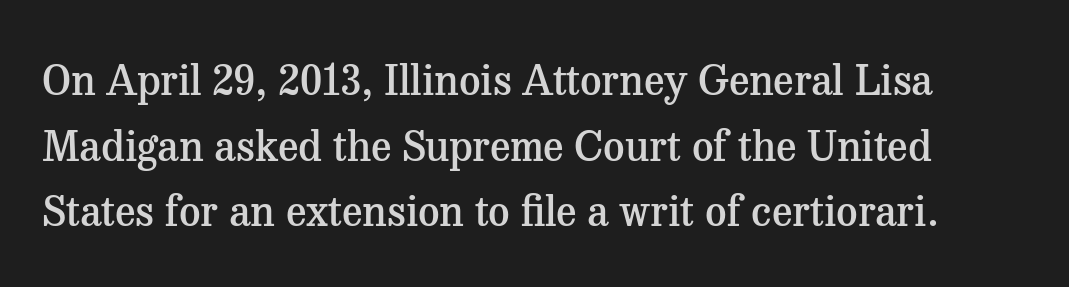
The image shows 42 px semibold serif type, upright; set normal line spacing (1.56x), normal letter spacing, not underlined; medium stroke contrast and a medium x-height.
